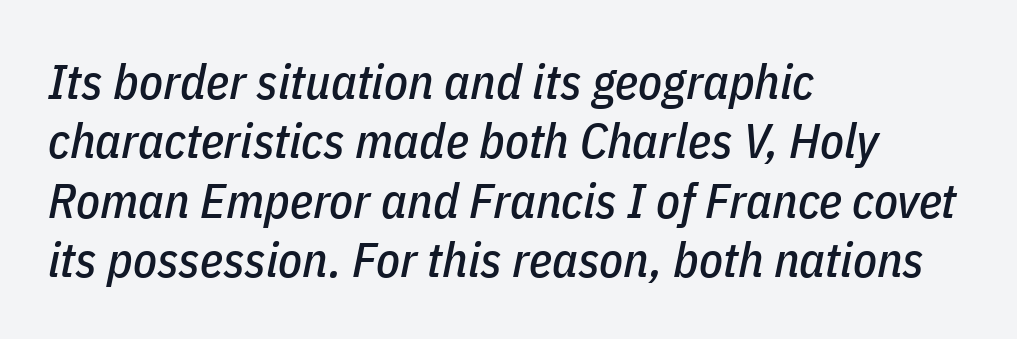
{"italic": "yes", "lean": "right", "slant_degrees": 11, "width": "condensed", "stroke_contrast": "low", "x_height": "medium", "monospaced": "no", "underline": "no", "align": "left", "line_spacing_ratio": 1.21, "letter_spacing": "normal", "letter_spacing_em": 0.0, "glyph_px": 49}
